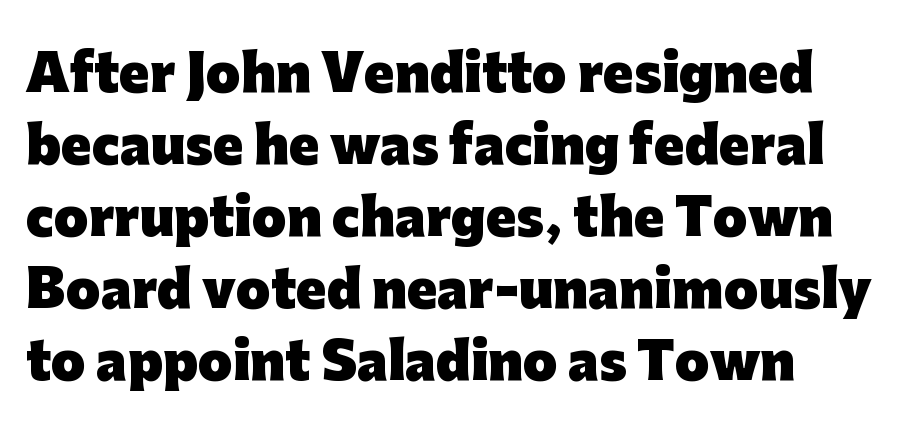
Q: Is the text bold? A: Yes.
Q: Is the text italic (slanted)? A: No, it is upright.
Q: Is the typeface a serif or a sans-serif typeface? A: Sans-serif.
Q: Is the text underlined? A: No.
Q: Is the spacing between letters normal or unusually wide? A: Normal.
Q: Is the spacing between lines tight, normal or loose? A: Normal.
Q: Width (condensed, normal, or wide)? A: Normal.
Q: Stroke contrast? A: Low.
Q: x-height? A: Medium.
Q: Monospaced? A: No.
